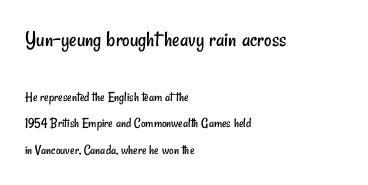
{"bold": "no", "underline": "no", "align": "left", "line_spacing": "loose", "line_spacing_ratio": 1.92, "letter_spacing": "normal", "letter_spacing_em": 0.0, "larger_block": "first", "size_ratio": 1.64, "glyph_px": 23}
